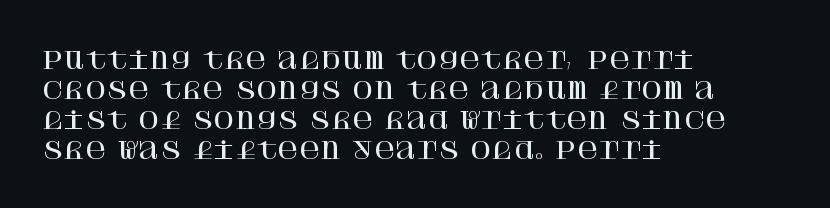
The image shows 23 px text type, upright; set left-aligned, normal line spacing (1.31x), normal letter spacing, not underlined.
